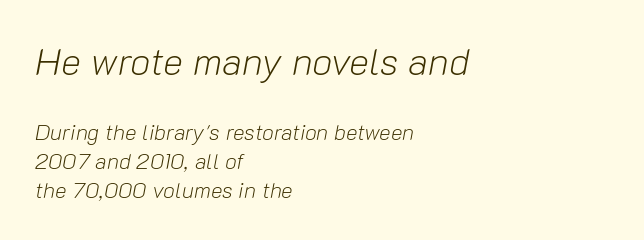
The strip under each line holds only bare page. A typesetter would call this proportional, since set widths differ per character. Leading matches the norm, producing a regular column. The composition opens big and finishes small. The paragraph shown leans on its left margin.
